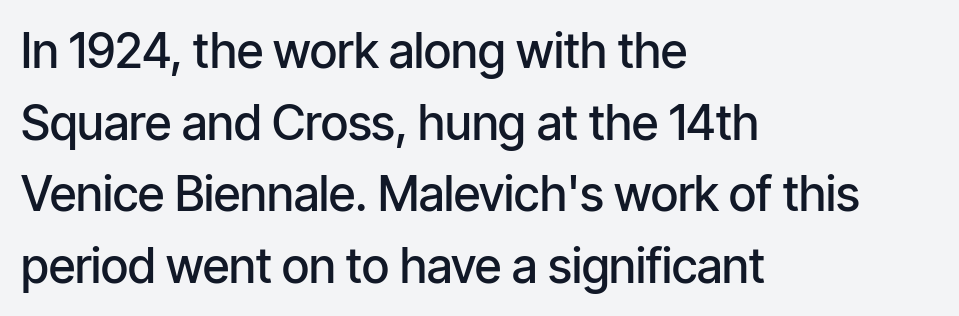
The image shows 48 px semibold, condensed sans-serif type, upright; set left-aligned, normal line spacing (1.49x), normal letter spacing, not underlined; low stroke contrast and a medium x-height.
